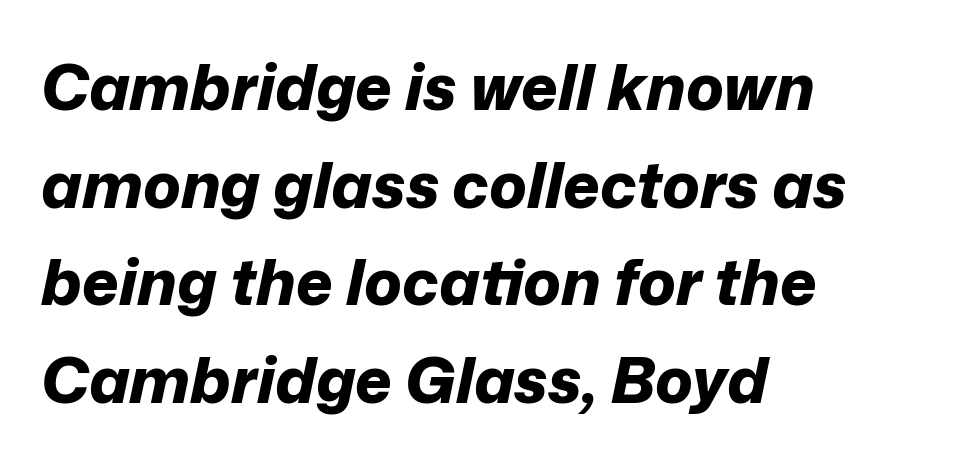
A student would call this left alignment; a typographer would say flush left, rag right. Heavy-handed strokes throughout: this text is bold. Nobody touched the tracking dial on this one. The strip under each line holds only bare page. If you drew a line through each stem, it would be angled. Think of a printed novel: that variable character pitch is what you see here.
